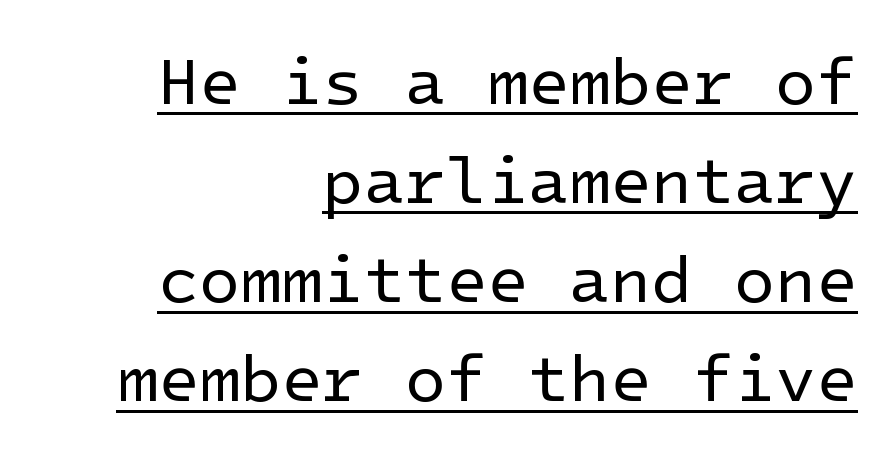
{"serif": "no", "italic": "no", "bold": "no", "weight": "regular", "width": "normal", "stroke_contrast": "low", "x_height": "medium", "underline": "yes", "align": "right", "line_spacing": "normal", "line_spacing_ratio": 1.48, "letter_spacing": "normal", "letter_spacing_em": 0.0, "glyph_px": 67}
